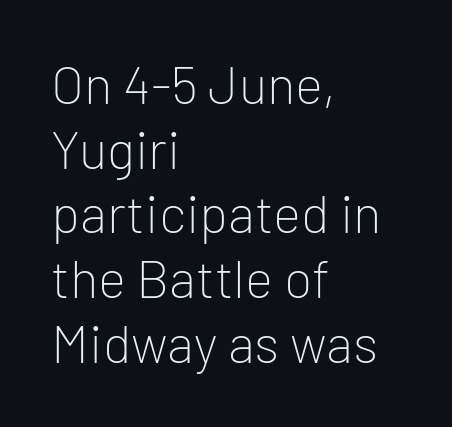
The image shows 53 px light sans-serif type, upright; set left-aligned, line spacing 1.22x, normal letter spacing, not underlined; low stroke contrast and a medium x-height.
